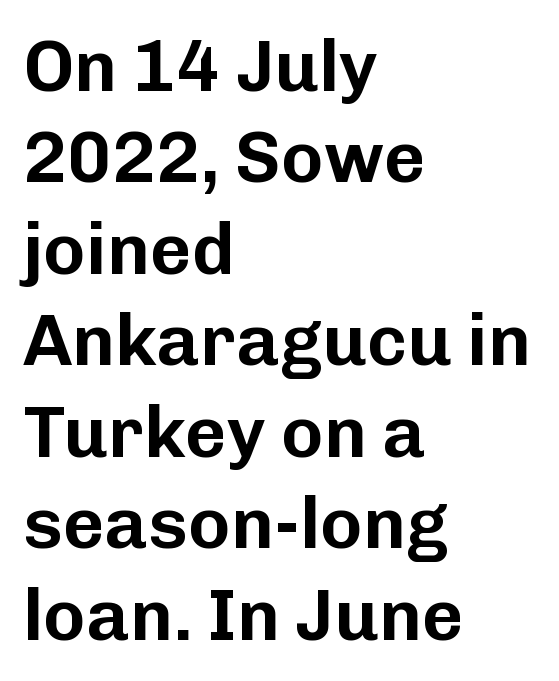
A typesetter would call this leading conventional body-copy spacing. You could not count columns in this text — the font is proportionally spaced. Typeset ragged right — the left edge is the straight one. Bare-footed words on every line.
